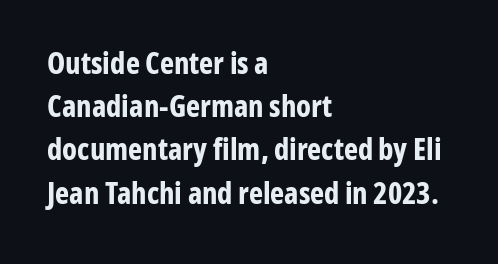
The image shows 30 px bold, condensed sans-serif type, upright; set left-aligned, normal line spacing (1.44x), normal letter spacing, not underlined; low stroke contrast and a medium x-height.
